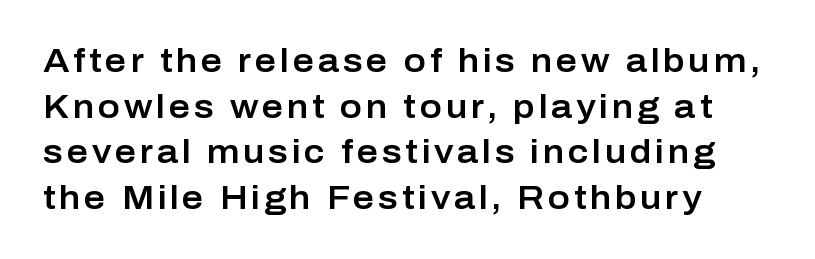
The image shows 33 px sans-serif type, upright; set normal line spacing (1.38x), not underlined; low stroke contrast and a medium x-height.
